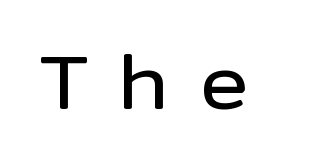
{"serif": "no", "italic": "no", "width": "normal", "stroke_contrast": "low", "x_height": "medium", "monospaced": "no", "underline": "no", "letter_spacing": "wide", "letter_spacing_em": 0.4, "glyph_px": 74}
